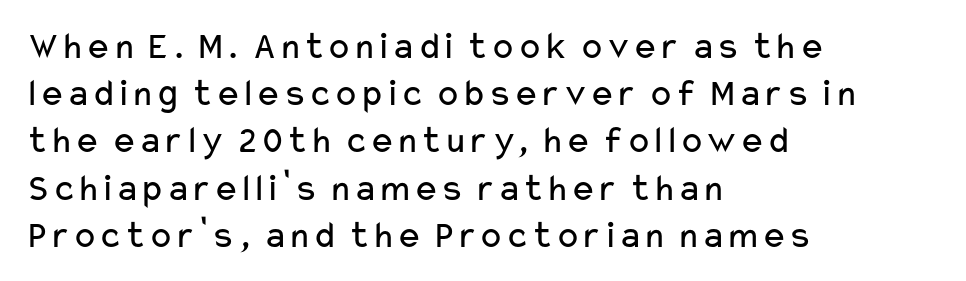
The image shows 39 px regular-weight, wide sans-serif type, upright; set left-aligned, line spacing 1.21x, normal letter spacing, not underlined; low stroke contrast and a medium x-height.
